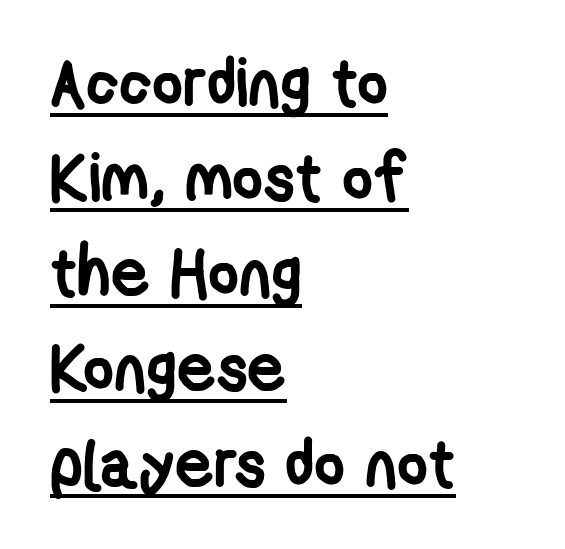
{"serif": "no", "bold": "yes", "weight": "semibold", "width": "condensed", "stroke_contrast": "low", "x_height": "medium", "monospaced": "no", "underline": "yes", "align": "left", "line_spacing": "normal", "line_spacing_ratio": 1.42, "letter_spacing": "normal", "letter_spacing_em": 0.0, "glyph_px": 67}
